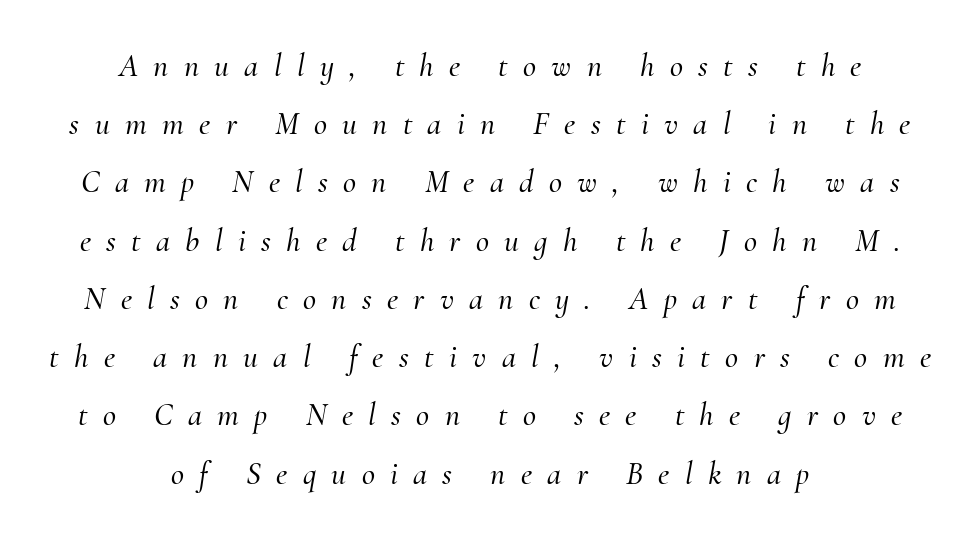
Tracking here is generous; glyphs stand well apart from one another. The rendering shows small feet on the letterforms — a serif design. You could not count columns in this text — the font is proportionally spaced. The passage shown leans; its letterforms are oblique. Type without underlining. These lines stack symmetrically, like a column narrowing and widening about its center.
